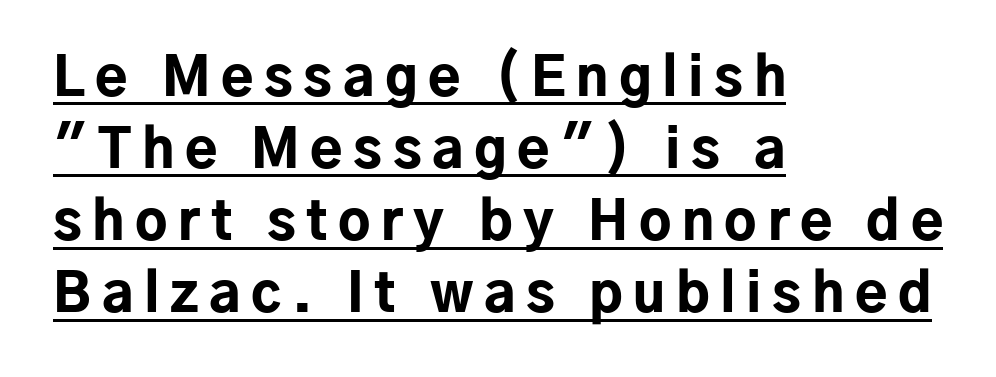
Emphasis by weight is at full strength: bold. Unlike italic type, these characters show no tilt at all. The rendered words wear a rule along their underside. The glyphs in this specimen are sans serif.
